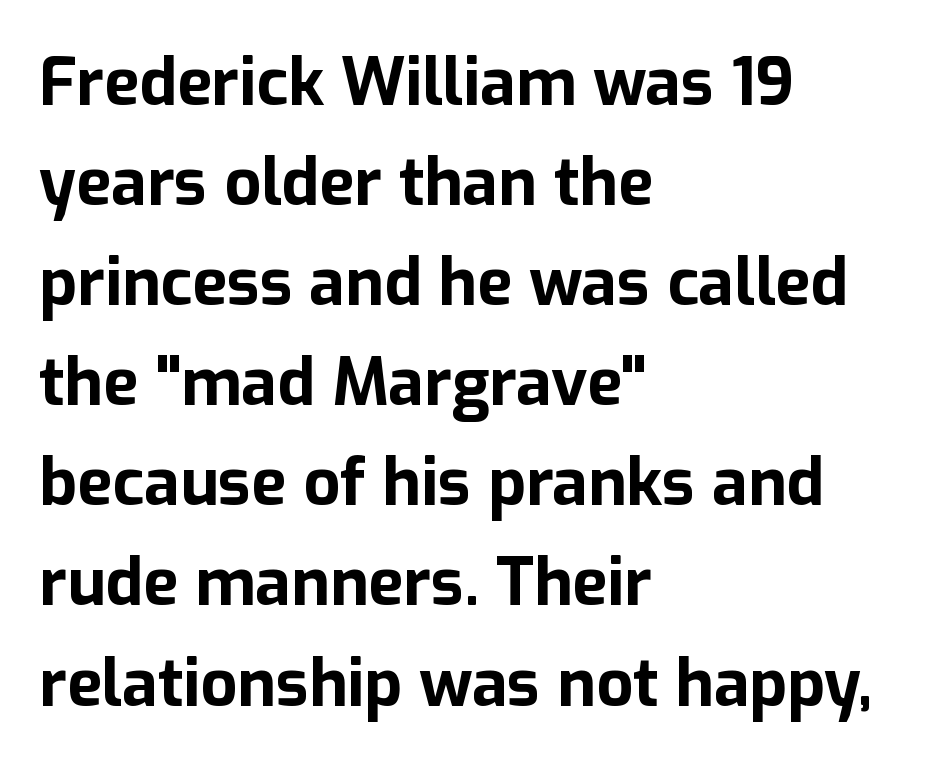
{"serif": "no", "italic": "no", "bold": "yes", "weight": "bold", "width": "normal", "stroke_contrast": "low", "x_height": "medium", "monospaced": "no", "underline": "no", "align": "left", "line_spacing": "normal", "line_spacing_ratio": 1.54, "letter_spacing": "normal", "letter_spacing_em": 0.0, "glyph_px": 65}
